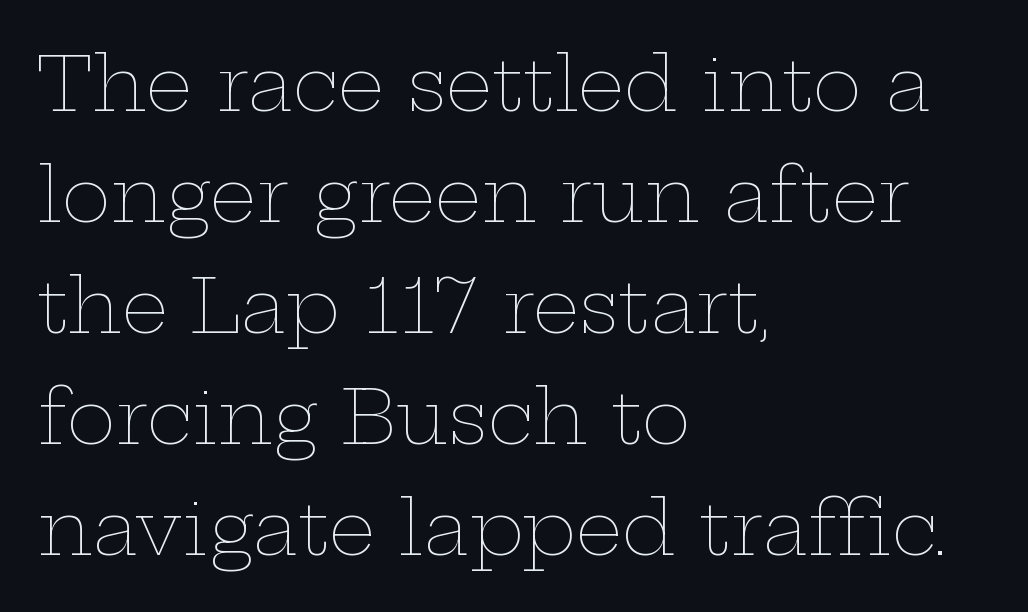
{"italic": "no", "bold": "no", "weight": "thin", "width": "wide", "stroke_contrast": "low", "x_height": "medium", "monospaced": "no", "underline": "no", "align": "left", "line_spacing": "normal", "line_spacing_ratio": 1.5, "letter_spacing": "normal", "letter_spacing_em": 0.0, "glyph_px": 74}
